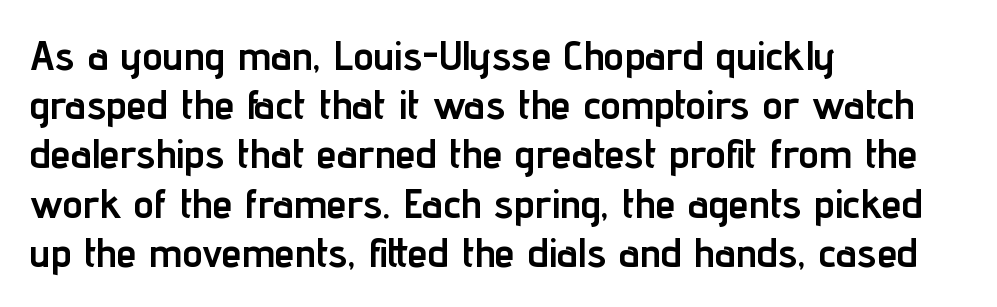
Bold? Absolutely — the strokes are thick and heavy. Where is the straight margin? On the left. The glyphs are unaccompanied by any horizontal stroke below them. Upright lettering throughout.
